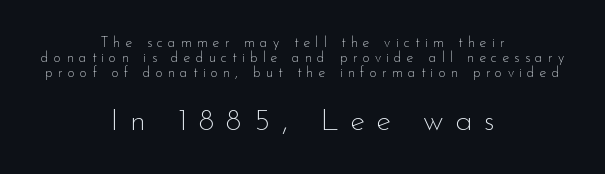
The cut favours lightness, reaching ordinary text weight at its darkest. The rendering inserts visible extra space after every character. The rendering uses a small line-height, squeezing the rows. Does the bottom block carry the larger type? Yes, it does.
